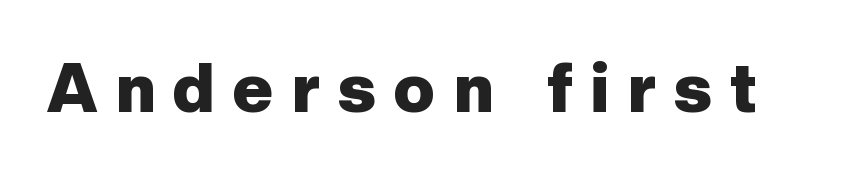
{"serif": "no", "italic": "no", "bold": "yes", "weight": "heavy", "width": "normal", "stroke_contrast": "low", "x_height": "medium", "monospaced": "no", "underline": "no", "letter_spacing": "wide", "letter_spacing_em": 0.27, "glyph_px": 68}
